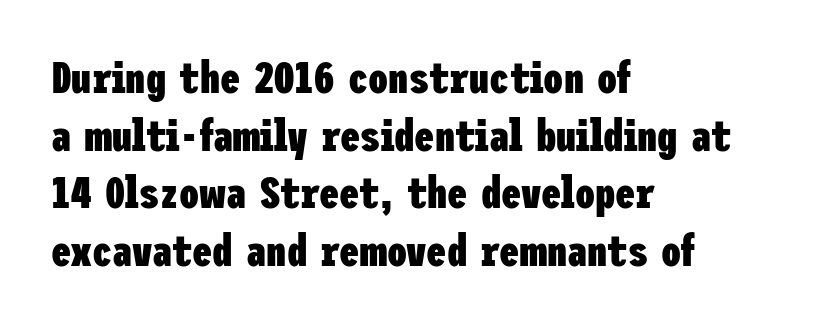
The image shows 45 px heavy, condensed sans-serif type, upright; set left-aligned, normal line spacing (1.28x), normal letter spacing, not underlined; low stroke contrast and a medium x-height.
